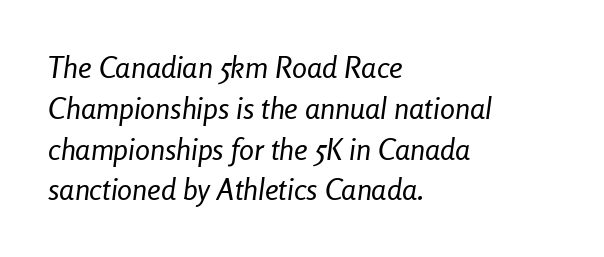
Q: Is the text bold? A: No.
Q: Is the text italic (slanted)? A: Yes, it leans right by about 8 degrees.
Q: Is the text underlined? A: No.
Q: How is the paragraph aligned? A: Left-aligned.
Q: Is the spacing between letters normal or unusually wide? A: Normal.
Q: Is the spacing between lines tight, normal or loose? A: Normal.
Q: Width (condensed, normal, or wide)? A: Condensed.
Q: Stroke contrast? A: Low.
Q: x-height? A: Medium.
Q: Monospaced? A: No.
